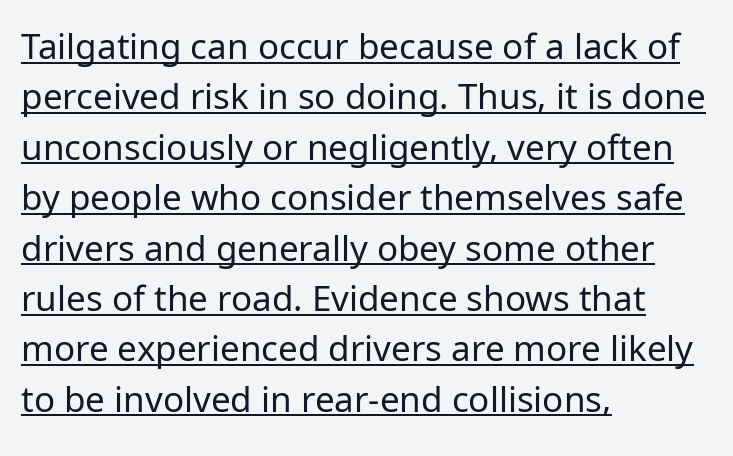
Q: Is the text bold? A: No.
Q: Is the text italic (slanted)? A: No, it is upright.
Q: Is the typeface a serif or a sans-serif typeface? A: Sans-serif.
Q: Is the text underlined? A: Yes.
Q: How is the paragraph aligned? A: Left-aligned.
Q: Is the spacing between letters normal or unusually wide? A: Normal.
Q: Is the spacing between lines tight, normal or loose? A: Normal.
Q: Width (condensed, normal, or wide)? A: Normal.
Q: Stroke contrast? A: Low.
Q: x-height? A: Medium.
Q: Monospaced? A: No.
